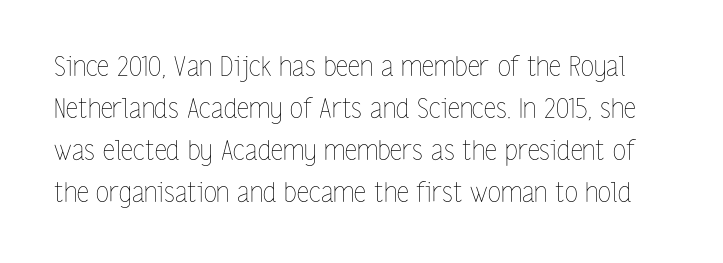
The image shows 27 px text type, upright; set normal line spacing (1.56x), normal letter spacing, not underlined.
